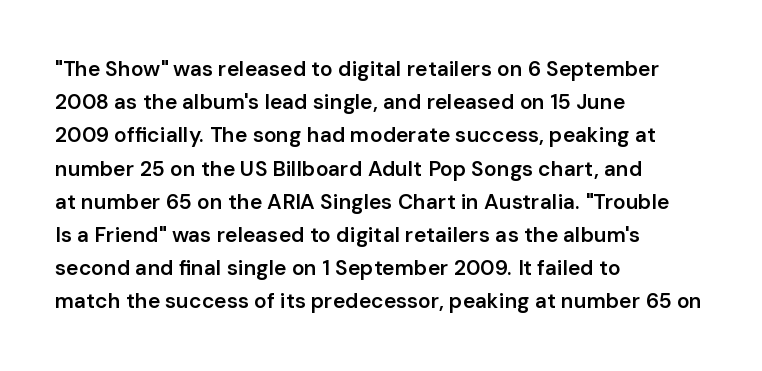
Q: Is the text bold? A: Semi-bold.
Q: Is the text italic (slanted)? A: No, it is upright.
Q: Is the text underlined? A: No.
Q: How is the paragraph aligned? A: Left-aligned.
Q: Is the spacing between letters normal or unusually wide? A: Normal.
Q: Is the spacing between lines tight, normal or loose? A: Normal.
